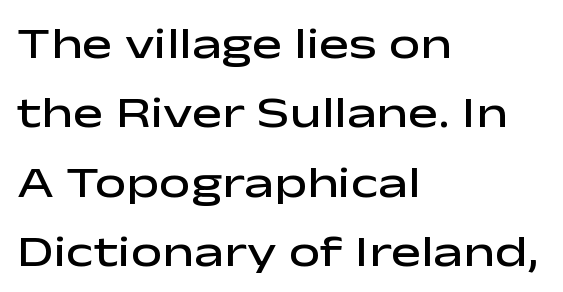
Q: Is the text bold? A: Semi-bold.
Q: Is the text italic (slanted)? A: No, it is upright.
Q: Is the typeface a serif or a sans-serif typeface? A: Sans-serif.
Q: Is the text underlined? A: No.
Q: How is the paragraph aligned? A: Left-aligned.
Q: Is the spacing between letters normal or unusually wide? A: Normal.
Q: Is the spacing between lines tight, normal or loose? A: Normal.
Q: Width (condensed, normal, or wide)? A: Wide.
Q: Stroke contrast? A: Low.
Q: x-height? A: Medium.
Q: Monospaced? A: No.
